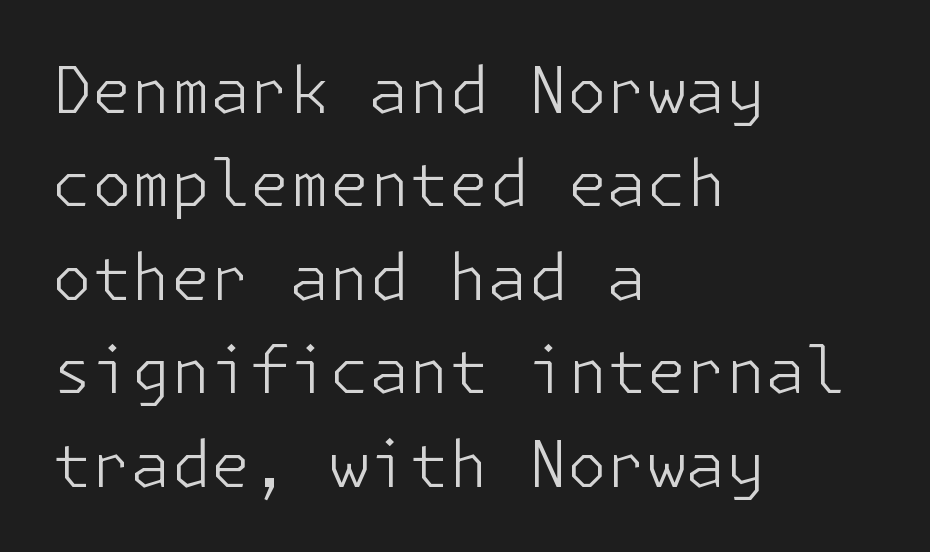
The area under the type is left untouched. Each word holds together tightly as a unit, with standard inter-letter gaps. Quick note: interline space is typical. No chunkiness to these letters — they're not bold.
